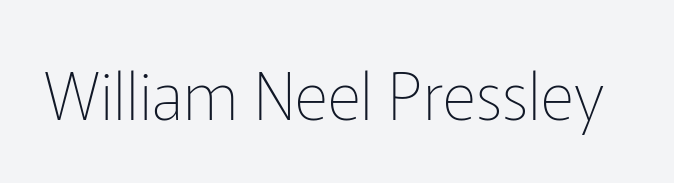
This rendering leaves character spacing at its baseline value. Clear beneath every line of the passage. Character widths vary here, with narrow letters taking less room than wide ones. No letter is thick-stroked: the sample isn't bold.
